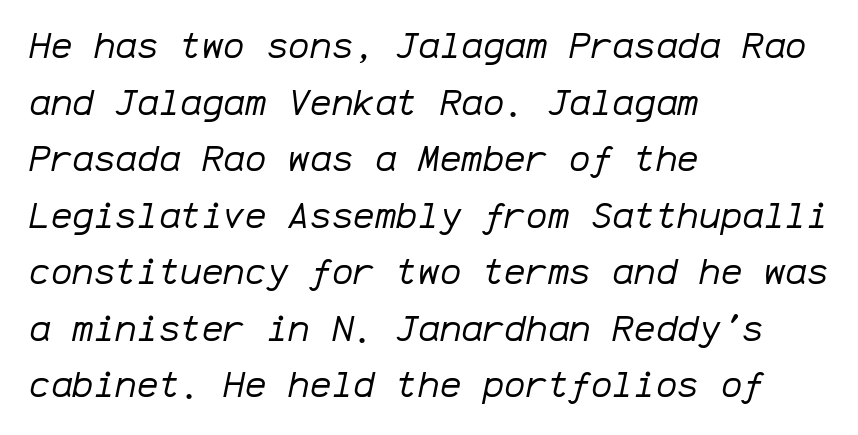
{"italic": "yes", "lean": "right", "slant_degrees": 12, "bold": "no", "weight": "regular", "width": "normal", "stroke_contrast": "low", "x_height": "medium", "monospaced": "yes", "underline": "no", "align": "left", "line_spacing": "normal", "line_spacing_ratio": 1.57, "letter_spacing": "normal", "letter_spacing_em": 0.0, "glyph_px": 36}
